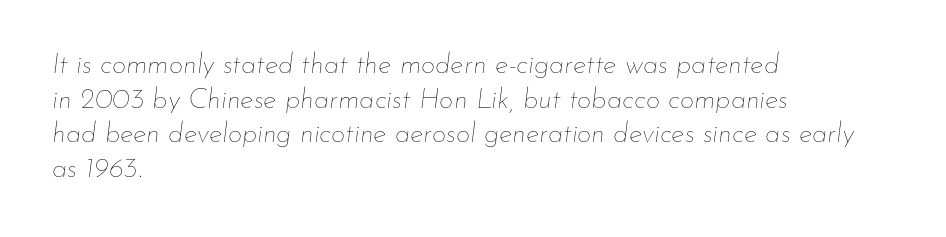
Looking at the ascenders, they clearly lean. Compared with a centered layout, this one pins lines to the left instead. These lines are rendered in a variable-pitch font. This sample uses plain, unmodified letter spacing.
